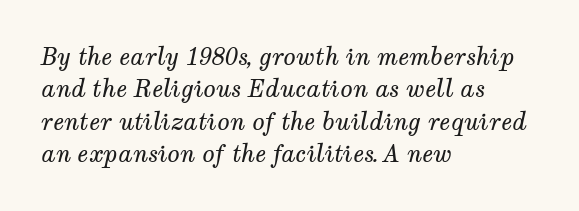
This sample uses plain, unmodified letter spacing. A typesetter would mark this as italic. The letters look calm and open, with moderate or lighter stems. A classic flush-left, rag-right setting is used for this passage. The rendering uses a moderate line-height, typical for paragraphs. Glance below the letters and you will spot only blank space.
